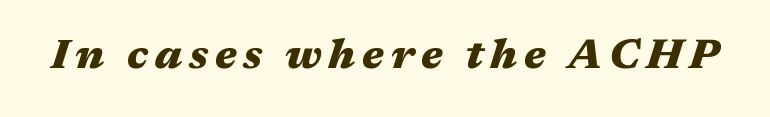
{"italic": "yes", "lean": "right", "slant_degrees": 17, "bold": "yes", "weight": "heavy", "width": "wide", "stroke_contrast": "medium", "x_height": "medium", "monospaced": "no", "underline": "no", "glyph_px": 42}
